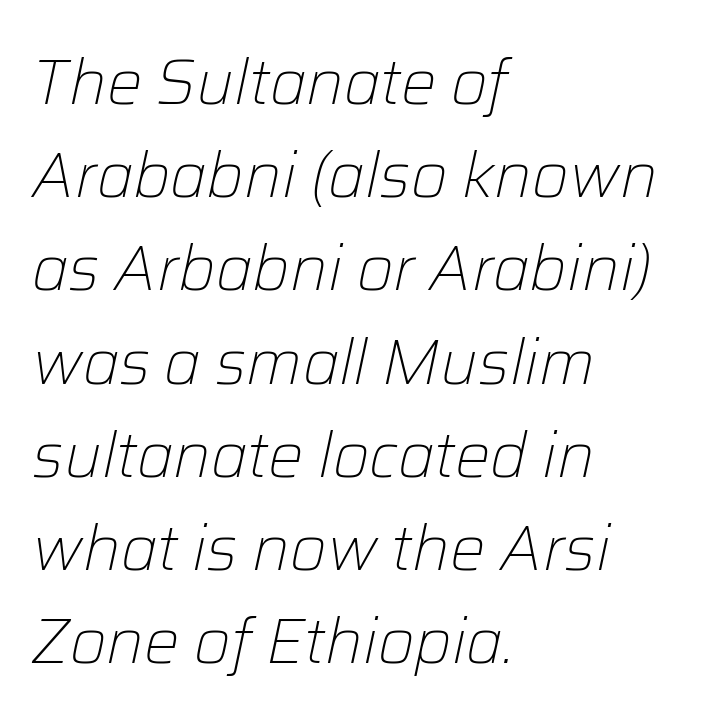
Q: Is the text bold? A: No.
Q: Is the text italic (slanted)? A: Yes, it leans right by about 12 degrees.
Q: Is the text underlined? A: No.
Q: How is the paragraph aligned? A: Left-aligned.
Q: Is the spacing between letters normal or unusually wide? A: Normal.
Q: Is the spacing between lines tight, normal or loose? A: Normal.
Q: Width (condensed, normal, or wide)? A: Normal.
Q: Stroke contrast? A: Low.
Q: x-height? A: Medium.
Q: Monospaced? A: No.
